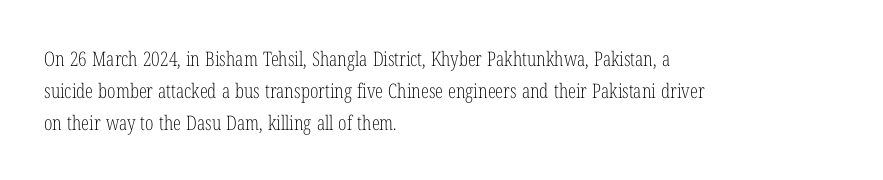
{"italic": "no", "bold": "no", "underline": "no", "align": "left", "line_spacing": "normal", "line_spacing_ratio": 1.6, "letter_spacing": "normal", "letter_spacing_em": 0.0, "glyph_px": 20}
